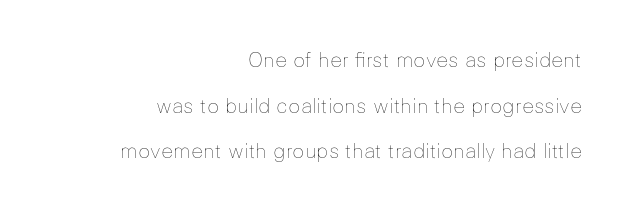
The image shows 20 px text type, upright; set right-aligned, loose line spacing (2.28x), normal letter spacing, not underlined.
